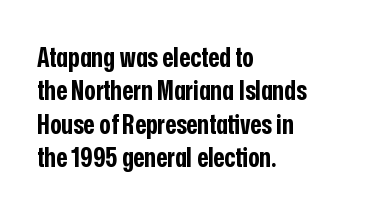
{"italic": "no", "bold": "yes", "underline": "no", "align": "left", "line_spacing_ratio": 1.24, "letter_spacing": "normal", "letter_spacing_em": 0.0, "glyph_px": 27}
